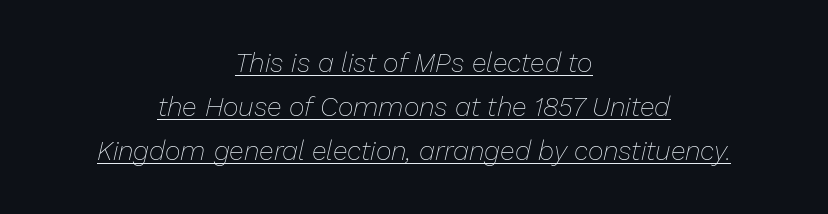
{"italic": "yes", "lean": "right", "slant_degrees": 13, "bold": "no", "underline": "yes", "align": "center", "line_spacing": "normal", "line_spacing_ratio": 1.63, "letter_spacing": "normal", "letter_spacing_em": 0.0, "glyph_px": 27}
